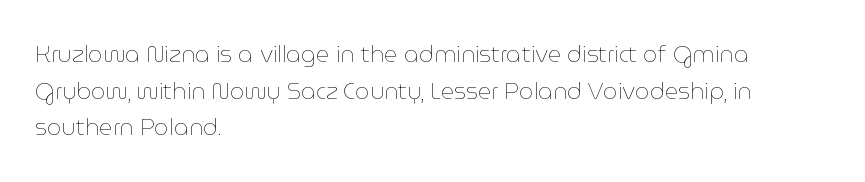
Q: Is the text bold? A: No.
Q: Is the text italic (slanted)? A: No, it is upright.
Q: Is the text underlined? A: No.
Q: How is the paragraph aligned? A: Left-aligned.
Q: Is the spacing between letters normal or unusually wide? A: Normal.
Q: Is the spacing between lines tight, normal or loose? A: Normal.
